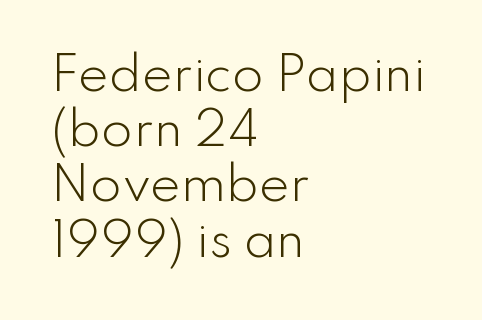
{"serif": "no", "italic": "no", "bold": "no", "weight": "light", "width": "normal", "stroke_contrast": "low", "x_height": "small", "monospaced": "no", "underline": "no", "align": "left", "line_spacing_ratio": 1.2, "letter_spacing": "normal", "letter_spacing_em": 0.0, "glyph_px": 46}
